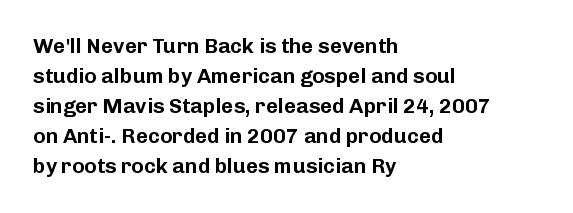
{"italic": "no", "underline": "no", "align": "left", "line_spacing": "normal", "line_spacing_ratio": 1.43, "letter_spacing": "normal", "letter_spacing_em": 0.0, "glyph_px": 21}
